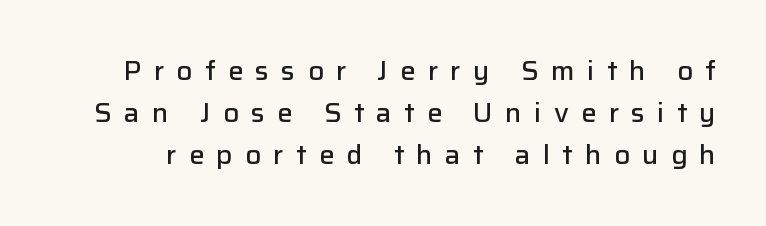
{"italic": "no", "bold": "semi", "underline": "no", "line_spacing": "normal", "line_spacing_ratio": 1.61, "letter_spacing": "wide", "letter_spacing_em": 0.47, "glyph_px": 26}
